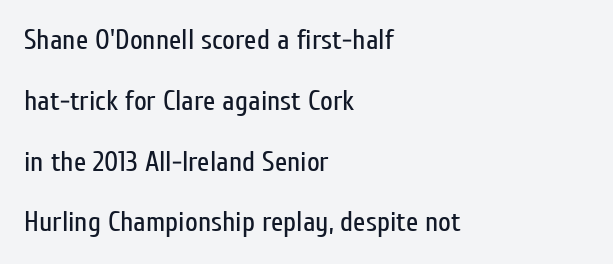
Q: Is the text bold? A: No.
Q: Is the text italic (slanted)? A: No, it is upright.
Q: Is the typeface a serif or a sans-serif typeface? A: Sans-serif.
Q: Is the text underlined? A: No.
Q: How is the paragraph aligned? A: Left-aligned.
Q: Is the spacing between letters normal or unusually wide? A: Normal.
Q: Is the spacing between lines tight, normal or loose? A: Loose.
Q: Width (condensed, normal, or wide)? A: Condensed.
Q: Stroke contrast? A: Low.
Q: x-height? A: Medium.
Q: Monospaced? A: No.
